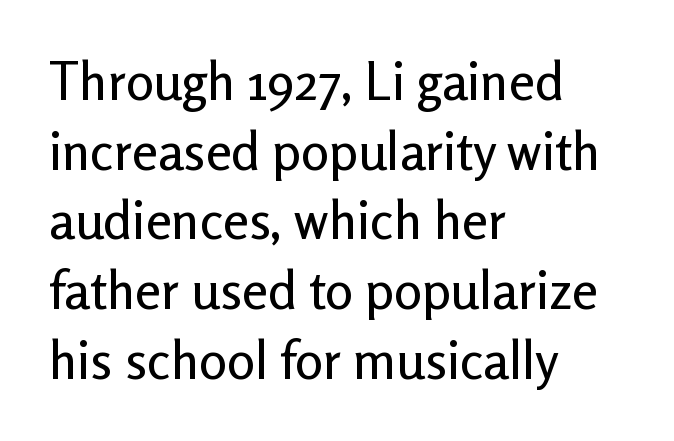
{"serif": "no", "italic": "no", "width": "normal", "stroke_contrast": "low", "x_height": "medium", "monospaced": "no", "underline": "no", "align": "left", "line_spacing": "normal", "line_spacing_ratio": 1.34, "letter_spacing": "normal", "letter_spacing_em": 0.0, "glyph_px": 52}
